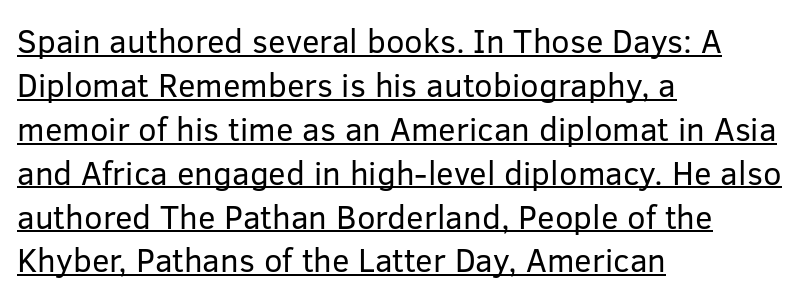
The image shows 33 px regular-weight sans-serif type, upright; set left-aligned, normal line spacing (1.33x), normal letter spacing, underlined; low stroke contrast and a medium x-height.
